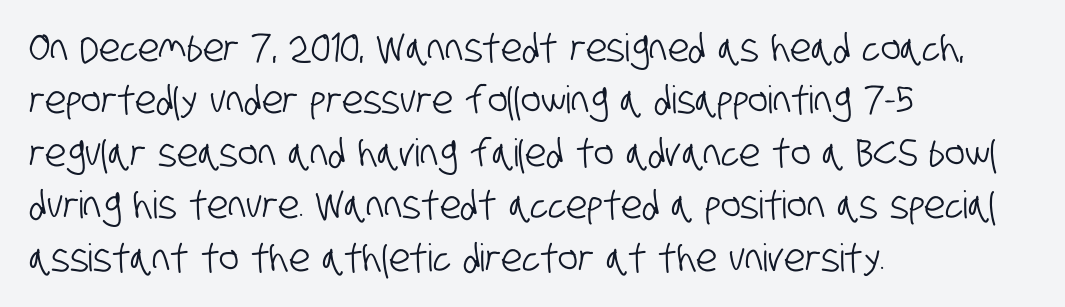
Spacing verdict: proportional, widths tailored to each character. Look at the tracking — it's just the regular setting, nothing added. The rows are spaced the way most documents space them. Each line starts at the same left margin while the right side varies. Nobody drew a line under any word here.
